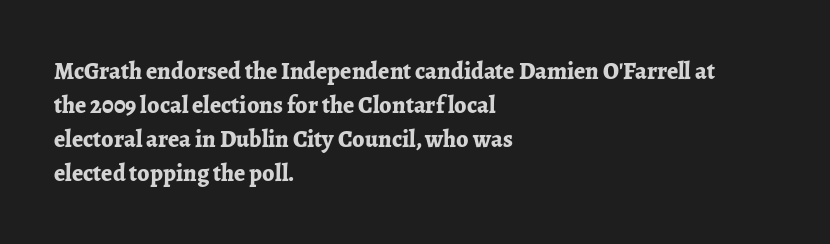
{"italic": "no", "bold": "yes", "underline": "no", "align": "left", "line_spacing": "normal", "line_spacing_ratio": 1.41, "letter_spacing": "normal", "letter_spacing_em": 0.0, "glyph_px": 24}
